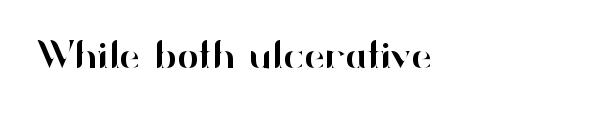
Is the letter spacing exaggerated? No — it looks like the ordinary default. What kind of face is this? One without serifs — a sans. Glance below the letters and you will spot only blank space. Italic: no, the glyphs are upright roman.
